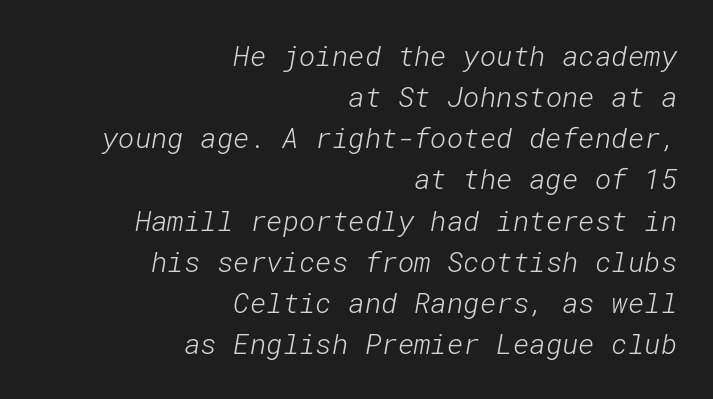
Q: Is the text bold? A: No.
Q: Is the typeface a serif or a sans-serif typeface? A: Sans-serif.
Q: Is the text underlined? A: No.
Q: How is the paragraph aligned? A: Right-aligned.
Q: Is the spacing between letters normal or unusually wide? A: Normal.
Q: Is the spacing between lines tight, normal or loose? A: Normal.
Q: Width (condensed, normal, or wide)? A: Normal.
Q: Stroke contrast? A: Low.
Q: x-height? A: Medium.
